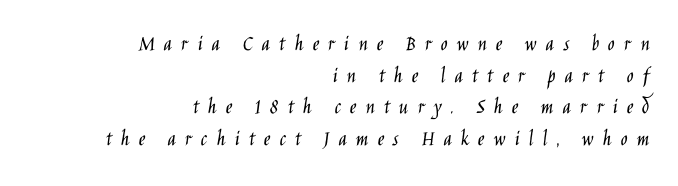
The image shows 23 px text type; set right-aligned, normal line spacing (1.37x), unusually wide letter spacing (+0.39 em), not underlined.
